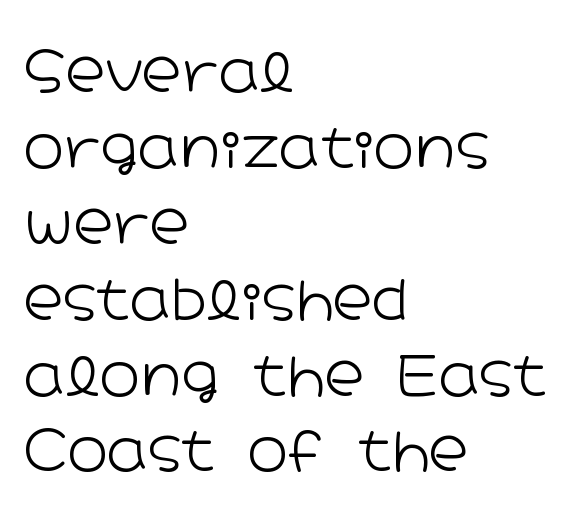
The image shows 55 px light, wide sans-serif type, upright; set left-aligned, normal line spacing (1.38x), normal letter spacing, not underlined; low stroke contrast and a medium x-height.
